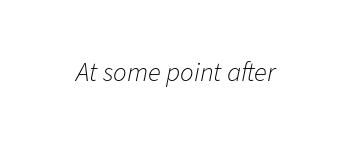
Bare-footed words on every line. Compared with a typical body face, this is equally light or lighter still. Spacing between characters is what you'd get straight out of the box. These lines were composed using italics.
